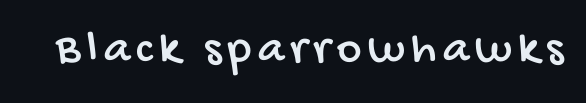
Do the characters align in a grid? No, the font is proportional. Serifs: no, the terminals of the letterforms are clean. Underlining? Definitely not there.
